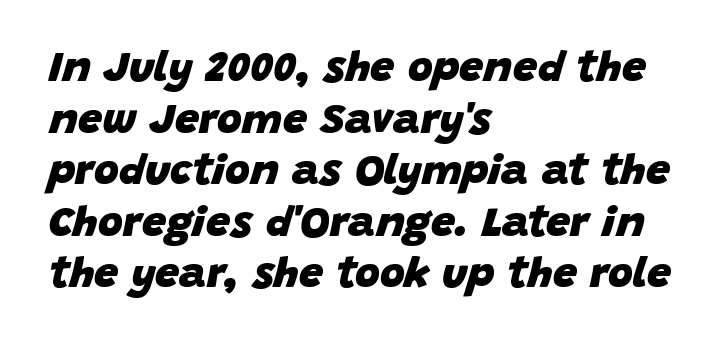
The image shows 43 px heavy type, italic (leaning right); set left-aligned, line spacing 1.2x, normal letter spacing, not underlined; low stroke contrast and a large x-height.
